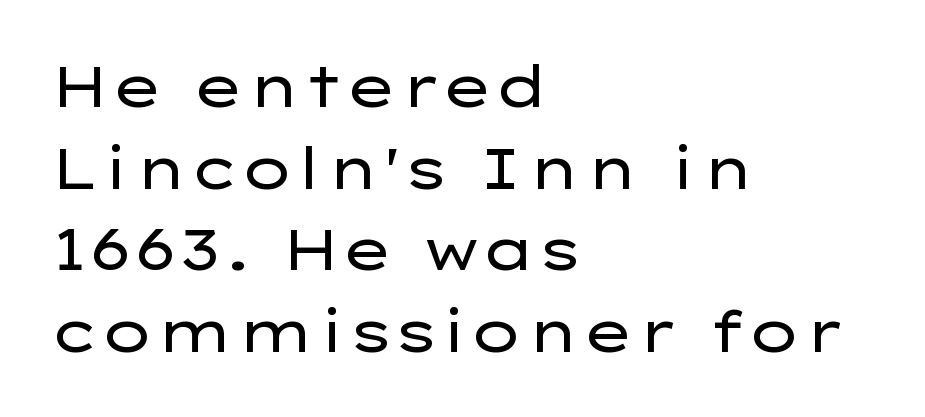
Q: Is the text bold? A: No.
Q: Is the text italic (slanted)? A: No, it is upright.
Q: Is the typeface a serif or a sans-serif typeface? A: Sans-serif.
Q: Is the text underlined? A: No.
Q: How is the paragraph aligned? A: Left-aligned.
Q: Is the spacing between letters normal or unusually wide? A: Normal.
Q: Is the spacing between lines tight, normal or loose? A: Normal.
Q: Width (condensed, normal, or wide)? A: Wide.
Q: Stroke contrast? A: Low.
Q: x-height? A: Medium.
Q: Monospaced? A: No.
